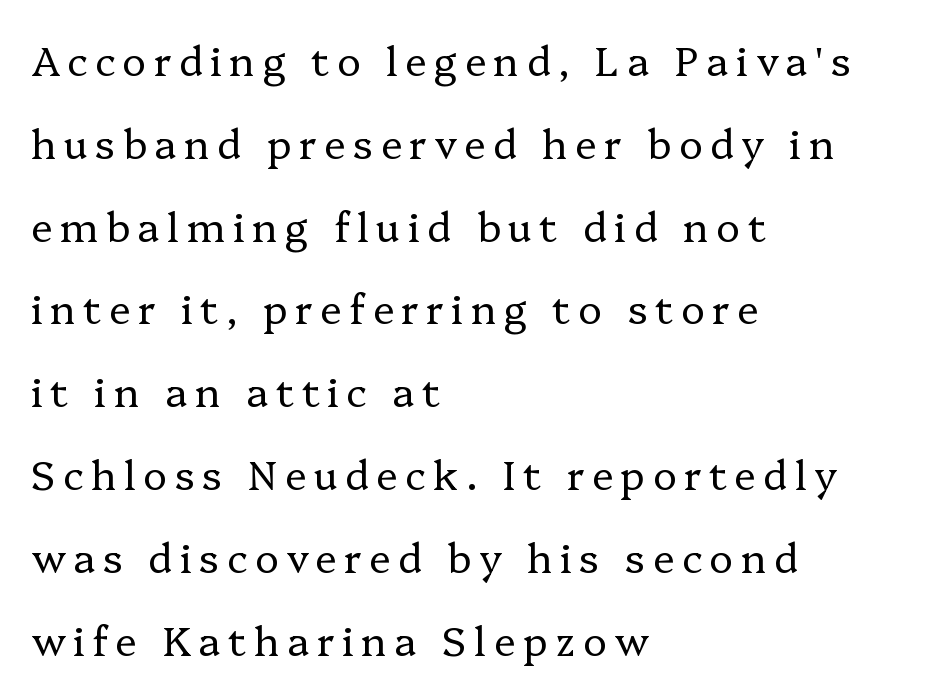
The image shows 40 px regular-weight serif type, upright; set left-aligned, loose line spacing (2.07x), not underlined; low stroke contrast and a medium x-height.
